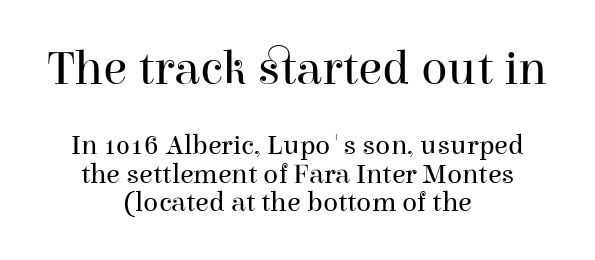
The face looks like a standard text weight, possibly lighter. Spacing verdict: proportional, widths tailored to each character. One-word summary of the alignment: center. The emphasis by scale lands on block number one, above. Is the letter spacing exaggerated? No — it looks like the ordinary default.
